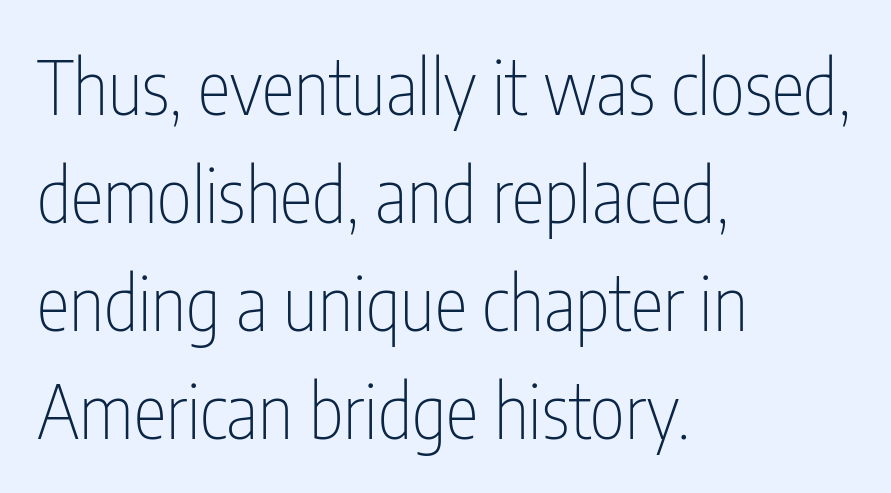
The image shows 75 px thin, condensed sans-serif type, upright; set left-aligned, normal line spacing (1.44x), normal letter spacing, not underlined; low stroke contrast and a medium x-height.
